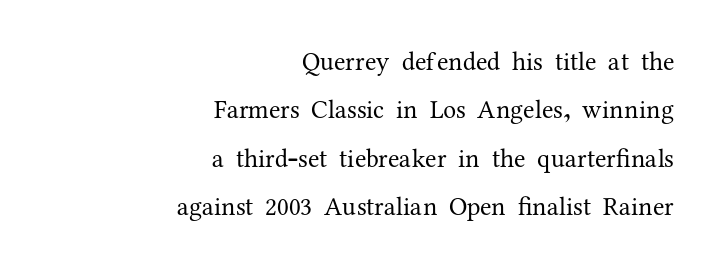
{"italic": "no", "bold": "no", "underline": "no", "align": "right", "line_spacing_ratio": 1.86, "letter_spacing": "normal", "letter_spacing_em": 0.0, "glyph_px": 26}
